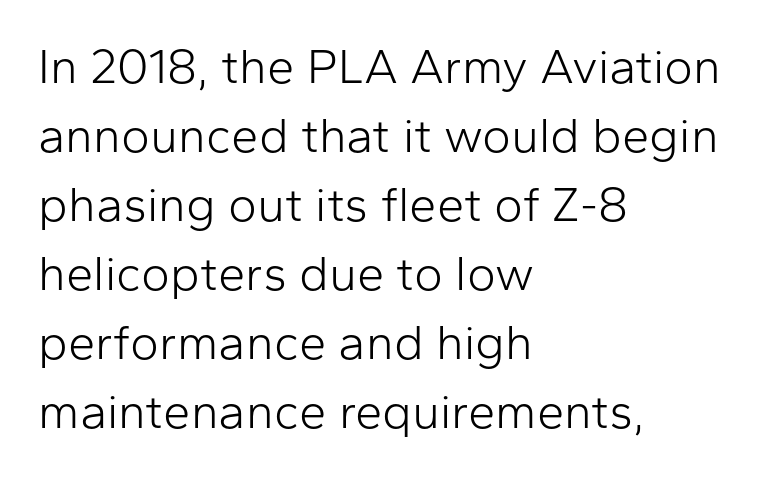
{"serif": "no", "italic": "no", "bold": "no", "weight": "light", "width": "normal", "stroke_contrast": "low", "x_height": "medium", "monospaced": "no", "underline": "no", "align": "left", "line_spacing": "normal", "line_spacing_ratio": 1.41, "letter_spacing": "normal", "letter_spacing_em": 0.0, "glyph_px": 49}
